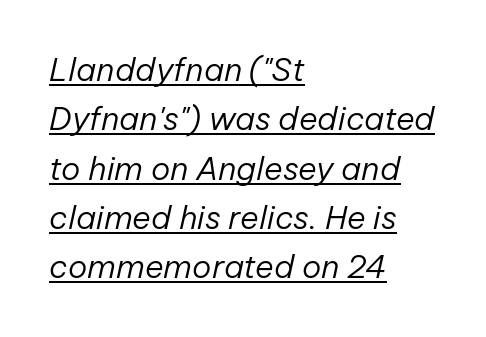
Unbolded letterforms with no extra heft. Summary of vertical rhythm: regular, with standard interline spacing. Tall strokes in this sample are angled rather than plumb. Short note: letters normally spaced.
